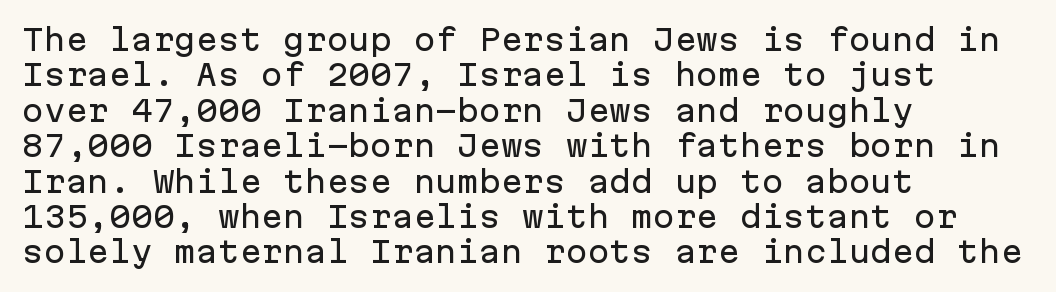
Just letters on the line, the space beneath them empty. Tall strokes in this sample are plumb rather than angled. A sans-serif font was chosen for this passage. Reading down the block, your eye returns to a fixed left position each line. The passage shown is typed in a monospace face where columns stay perfectly aligned. Characters follow at the spacing the type designer built in.
